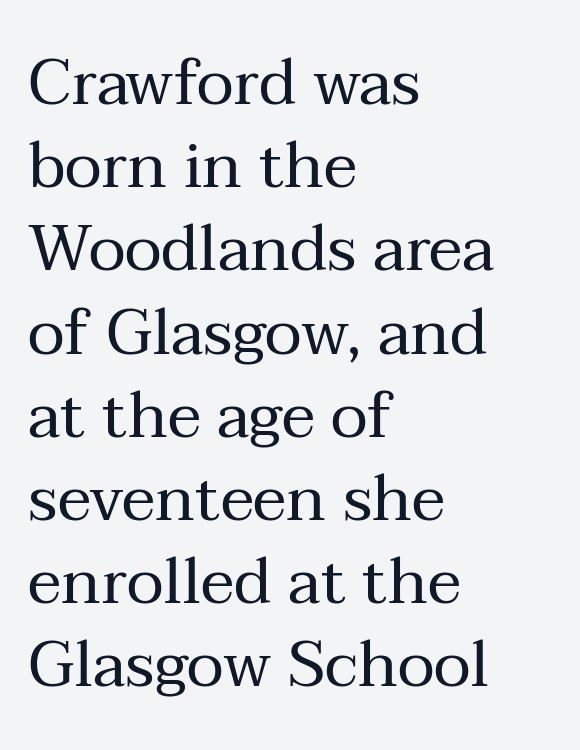
No letter is thick-stroked: the sample isn't bold. Descender tails drop into unmarked territory. The typography opts for an upright posture over an oblique one. Short and long lines alike share a common starting point at left. The type is set solid horizontally, with unmodified tracking.
